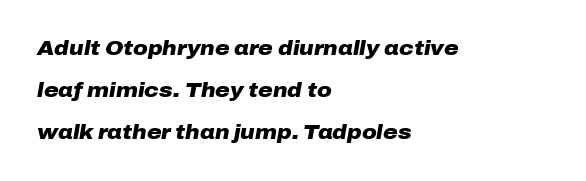
{"italic": "yes", "lean": "right", "slant_degrees": 10, "bold": "yes", "underline": "no", "align": "left", "line_spacing": "loose", "line_spacing_ratio": 2.09, "letter_spacing": "normal", "letter_spacing_em": 0.0, "glyph_px": 20}
